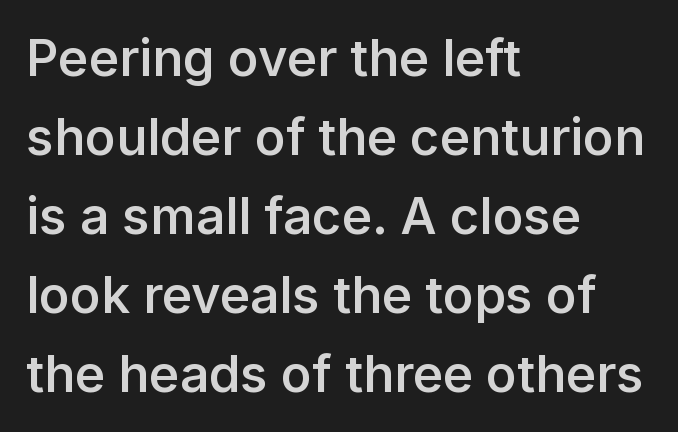
The specimen omits any rule beneath the text block's lines. Stroke thickness is moderately raised; the sample reads as semibold. You could not count columns in this text — the font is proportionally spaced. Which margin do the lines hug? The left one — the right edge is uneven.
